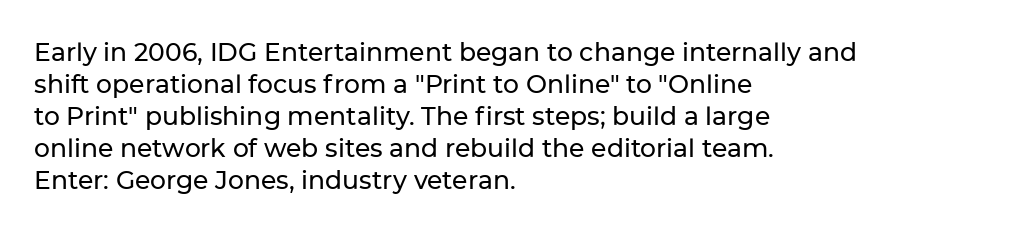
{"italic": "no", "underline": "no", "align": "left", "line_spacing": "normal", "line_spacing_ratio": 1.28, "letter_spacing": "normal", "letter_spacing_em": 0.0, "glyph_px": 25}
